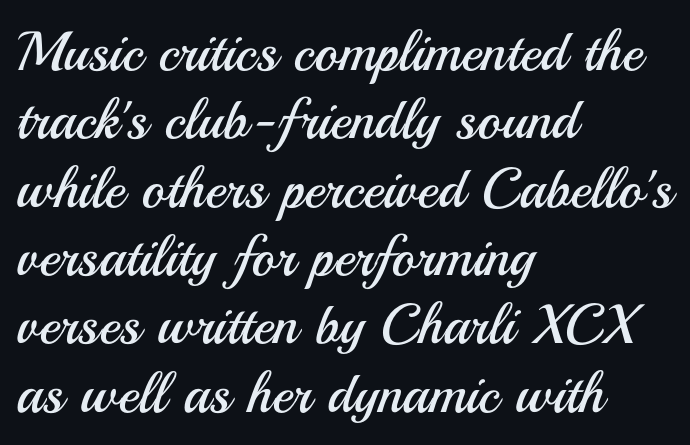
The image shows 56 px regular-weight sans-serif type; set left-aligned, line spacing 1.22x, normal letter spacing, not underlined; medium stroke contrast and a small x-height.
